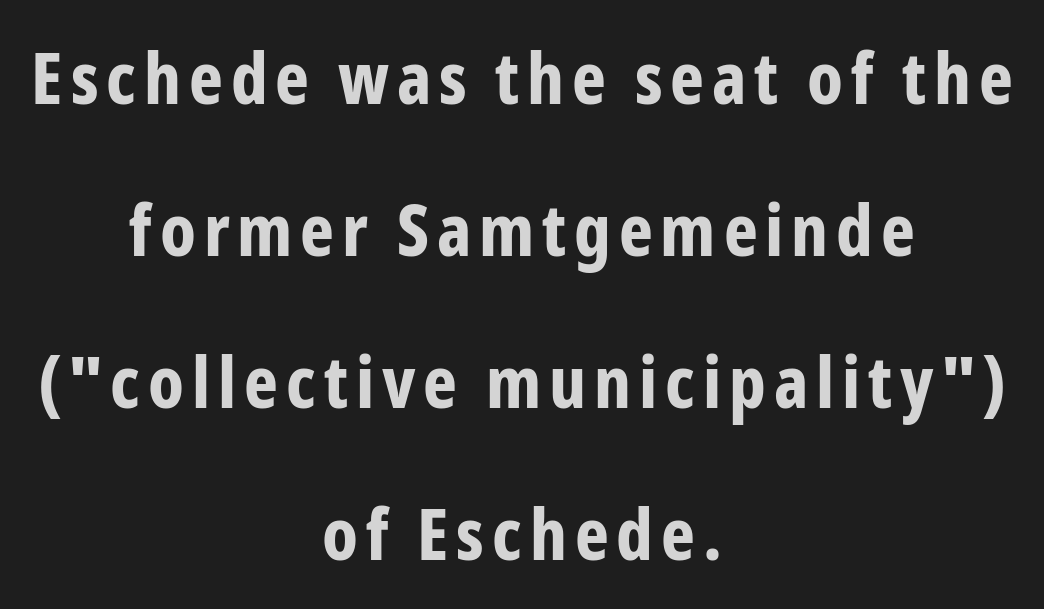
{"serif": "no", "italic": "no", "bold": "yes", "weight": "bold", "width": "condensed", "stroke_contrast": "low", "x_height": "medium", "monospaced": "no", "underline": "no", "align": "center", "line_spacing": "loose", "line_spacing_ratio": 2.11, "glyph_px": 72}
